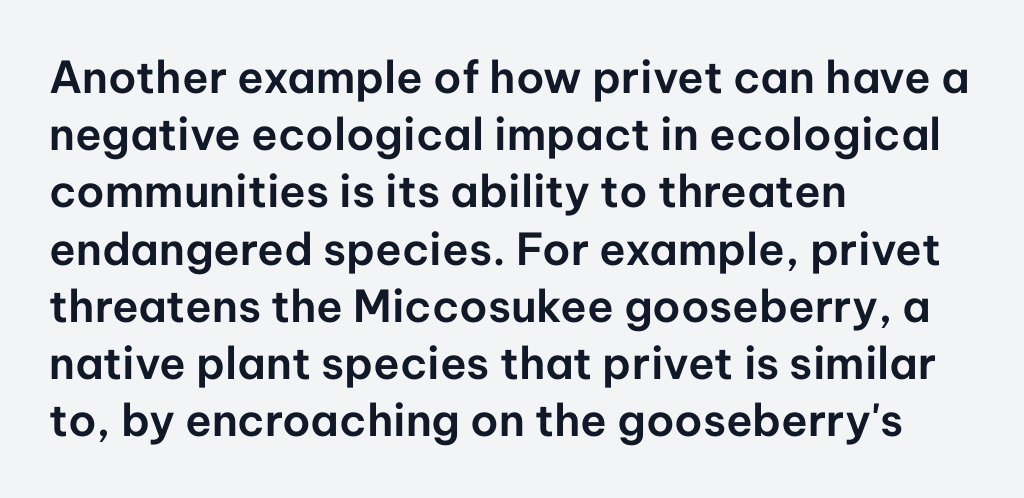
The image shows 44 px sans-serif type, upright; set left-aligned, normal line spacing (1.3x), normal letter spacing, not underlined; low stroke contrast and a medium x-height.
